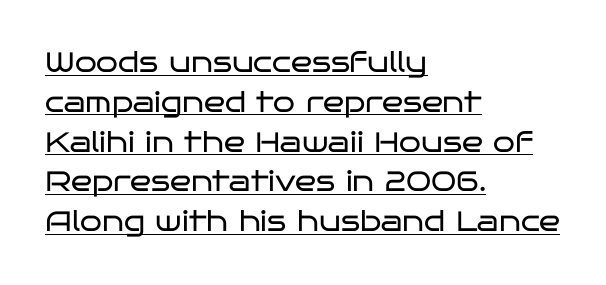
{"serif": "no", "italic": "no", "bold": "no", "weight": "regular", "width": "wide", "stroke_contrast": "low", "x_height": "large", "monospaced": "no", "underline": "yes", "align": "left", "line_spacing": "normal", "line_spacing_ratio": 1.42, "letter_spacing": "normal", "letter_spacing_em": 0.0, "glyph_px": 28}
